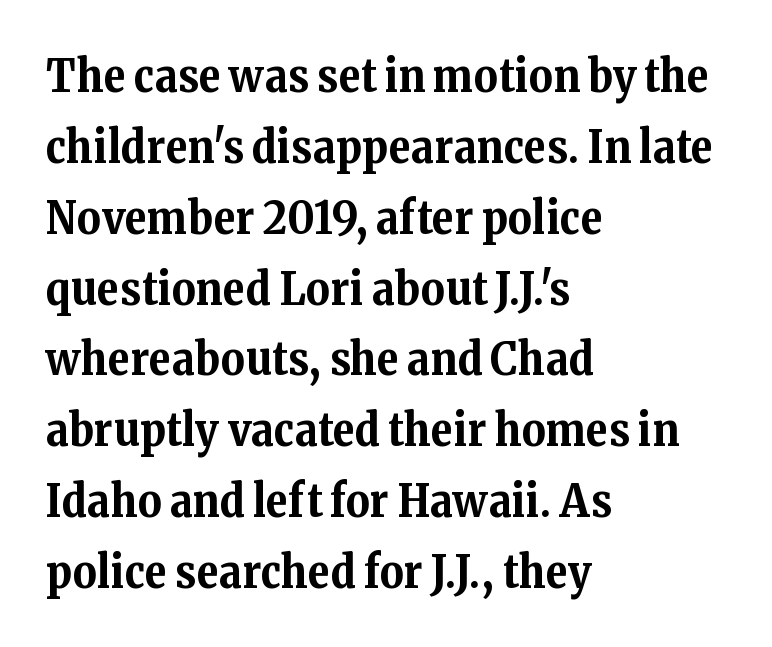
Q: Is the text bold? A: Yes.
Q: Is the text italic (slanted)? A: No, it is upright.
Q: Is the typeface a serif or a sans-serif typeface? A: Serif.
Q: Is the text underlined? A: No.
Q: How is the paragraph aligned? A: Left-aligned.
Q: Is the spacing between letters normal or unusually wide? A: Normal.
Q: Is the spacing between lines tight, normal or loose? A: Normal.
Q: Width (condensed, normal, or wide)? A: Normal.
Q: Stroke contrast? A: Medium.
Q: x-height? A: Medium.
Q: Monospaced? A: No.
